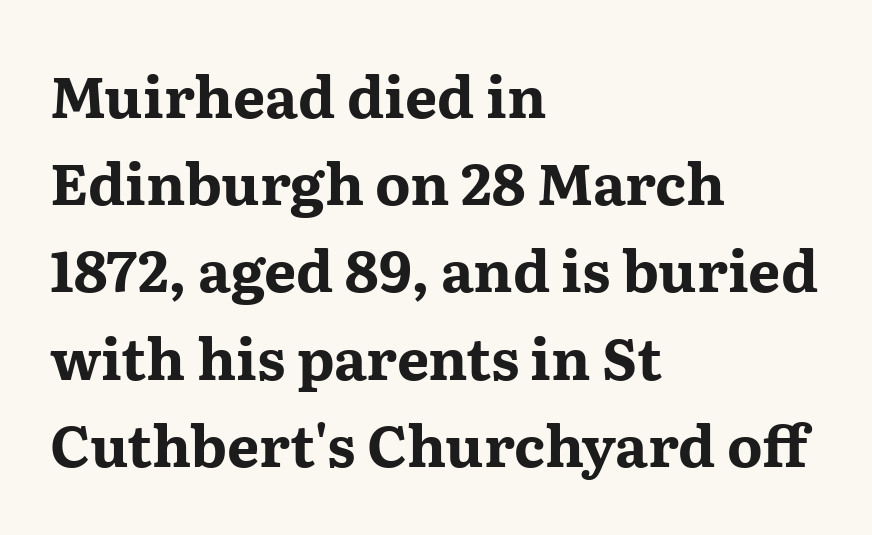
The image shows 57 px bold, wide serif type, upright; set left-aligned, normal line spacing (1.53x), normal letter spacing, not underlined; medium stroke contrast and a medium x-height.
